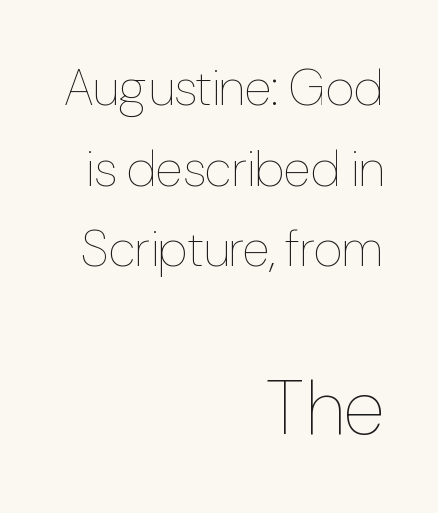
{"italic": "no", "bold": "no", "weight": "thin", "width": "condensed", "stroke_contrast": "low", "x_height": "medium", "monospaced": "no", "underline": "no", "align": "right", "line_spacing": "normal", "line_spacing_ratio": 1.58, "letter_spacing": "normal", "letter_spacing_em": 0.0, "larger_block": "second", "size_ratio": 1.51, "glyph_px": 77}
